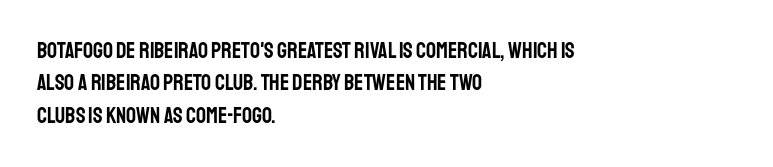
The image shows 22 px text type, upright; set left-aligned, normal line spacing (1.47x), normal letter spacing, not underlined.
